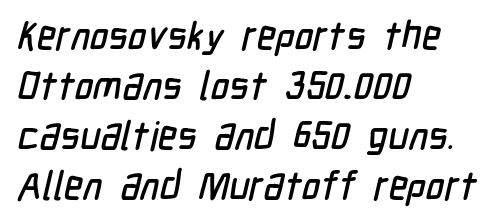
The image shows 40 px condensed sans-serif type; set left-aligned, normal line spacing (1.25x), normal letter spacing, not underlined; low stroke contrast and a medium x-height.
